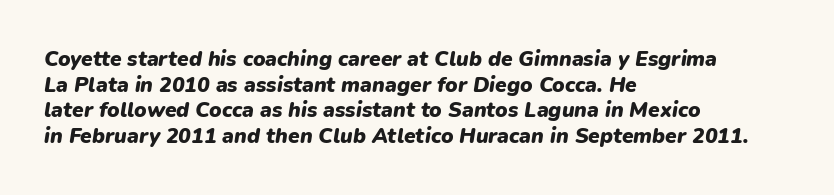
Q: Is the text bold? A: Yes.
Q: Is the text italic (slanted)? A: Yes, it leans right by about 9 degrees.
Q: Is the text underlined? A: No.
Q: How is the paragraph aligned? A: Left-aligned.
Q: Is the spacing between letters normal or unusually wide? A: Normal.
